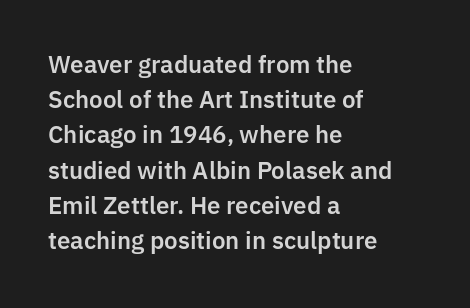
The designer left line spacing at the default. The face used here is rendered with its standard letterfit. The letters stand upright; this is a roman face. The rag falls on the right side of this text block. The words here are not underlined.
